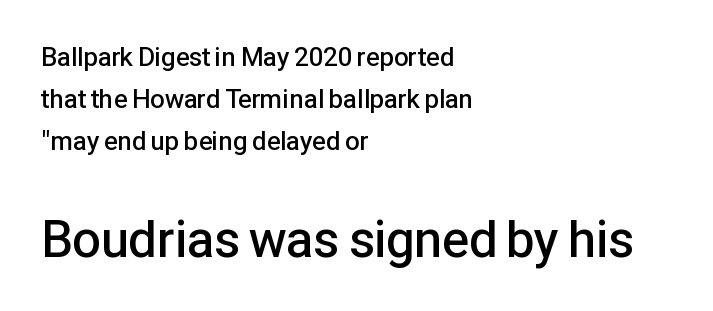
The image shows 51 px semibold sans-serif type, upright; set left-aligned, normal line spacing (1.62x), normal letter spacing, not underlined; the second (bottom) block is 1.96x larger; low stroke contrast and a medium x-height.
